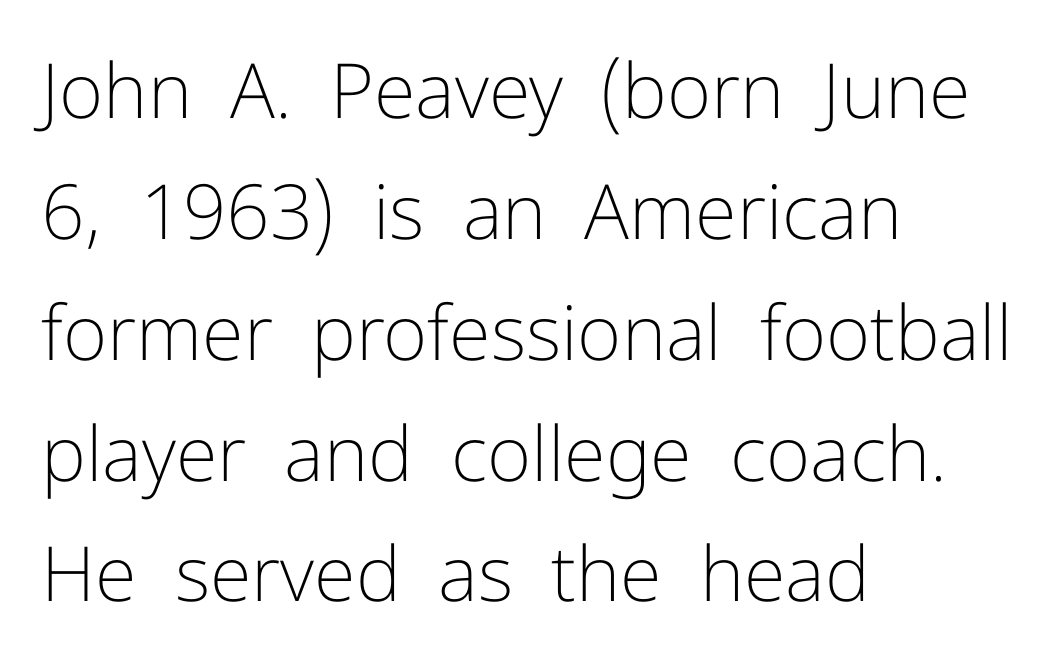
Q: Is the text bold? A: No.
Q: Is the text italic (slanted)? A: No, it is upright.
Q: Is the typeface a serif or a sans-serif typeface? A: Sans-serif.
Q: Is the text underlined? A: No.
Q: How is the paragraph aligned? A: Left-aligned.
Q: Is the spacing between letters normal or unusually wide? A: Normal.
Q: Is the spacing between lines tight, normal or loose? A: Normal.
Q: Width (condensed, normal, or wide)? A: Normal.
Q: Stroke contrast? A: Low.
Q: x-height? A: Medium.
Q: Monospaced? A: No.
